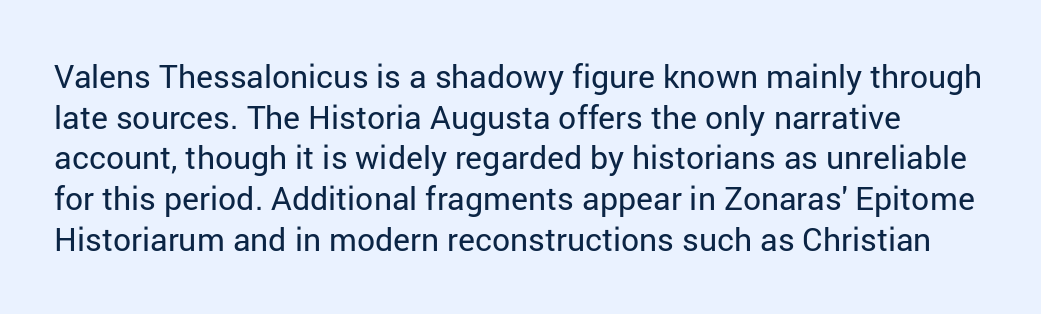
{"serif": "no", "italic": "no", "bold": "no", "weight": "regular", "width": "normal", "stroke_contrast": "low", "x_height": "medium", "monospaced": "no", "underline": "no", "line_spacing": "normal", "line_spacing_ratio": 1.27, "letter_spacing": "normal", "letter_spacing_em": 0.0, "glyph_px": 32}
